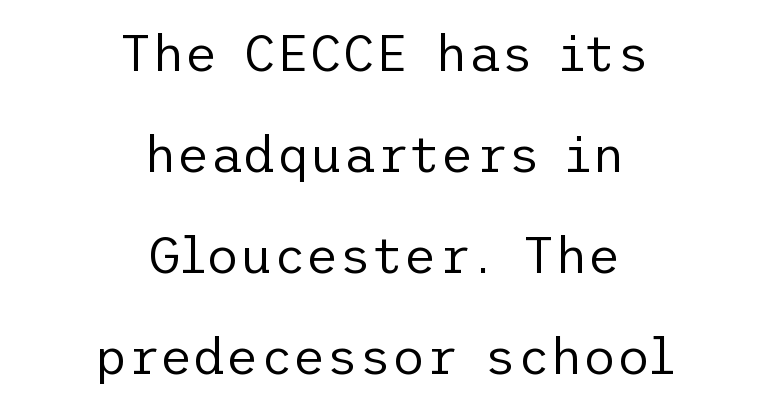
Q: Is the text bold? A: No.
Q: Is the text italic (slanted)? A: No, it is upright.
Q: Is the typeface a serif or a sans-serif typeface? A: Sans-serif.
Q: Is the text underlined? A: No.
Q: How is the paragraph aligned? A: Centered.
Q: Is the spacing between letters normal or unusually wide? A: Normal.
Q: Is the spacing between lines tight, normal or loose? A: Loose.
Q: Width (condensed, normal, or wide)? A: Normal.
Q: Stroke contrast? A: Low.
Q: x-height? A: Medium.
